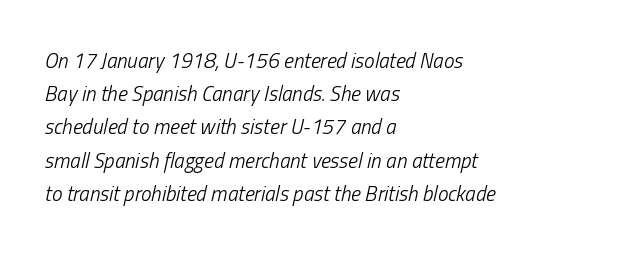
Q: Is the text bold? A: No.
Q: Is the text italic (slanted)? A: Yes, it leans right by about 13 degrees.
Q: Is the text underlined? A: No.
Q: How is the paragraph aligned? A: Left-aligned.
Q: Is the spacing between letters normal or unusually wide? A: Normal.
Q: Is the spacing between lines tight, normal or loose? A: Normal.
